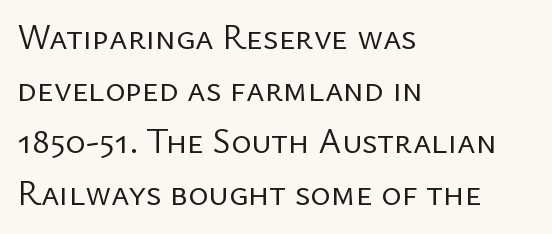
{"serif": "no", "italic": "no", "bold": "no", "weight": "regular", "width": "normal", "stroke_contrast": "low", "x_height": "medium", "monospaced": "no", "underline": "no", "align": "left", "line_spacing": "normal", "line_spacing_ratio": 1.49, "letter_spacing": "normal", "letter_spacing_em": 0.0, "glyph_px": 35}
